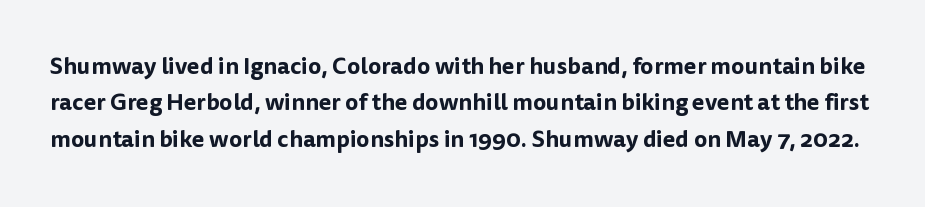
This is the regular roman posture of the typeface. Vertically, the passage feels balanced, rows spaced as you'd expect. The letterforms sit shoulder to shoulder at normal distance. A bare baseline throughout the passage.
